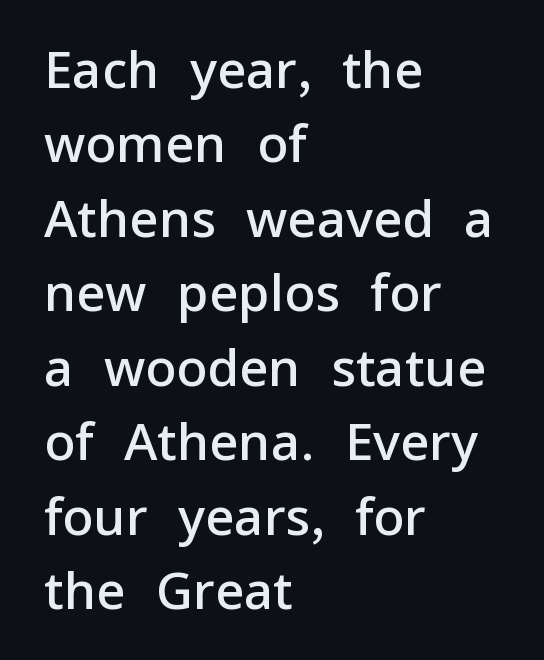
Look at the bottom of the vertical strokes: they stop flat, with no serifs. Proportional: the letters do not fall into vertical columns. Designer's note — italics off, roman on. These lines stack with their left ends in a neat column. The sample has been set in demibold, a notch under bold.
